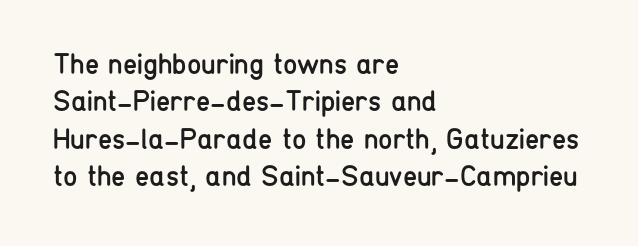
Q: Is the text bold? A: No.
Q: Is the text italic (slanted)? A: No, it is upright.
Q: Is the typeface a serif or a sans-serif typeface? A: Sans-serif.
Q: Is the text underlined? A: No.
Q: How is the paragraph aligned? A: Left-aligned.
Q: Is the spacing between letters normal or unusually wide? A: Normal.
Q: Is the spacing between lines tight, normal or loose? A: Normal.
Q: Width (condensed, normal, or wide)? A: Condensed.
Q: Stroke contrast? A: Low.
Q: x-height? A: Medium.
Q: Monospaced? A: No.
